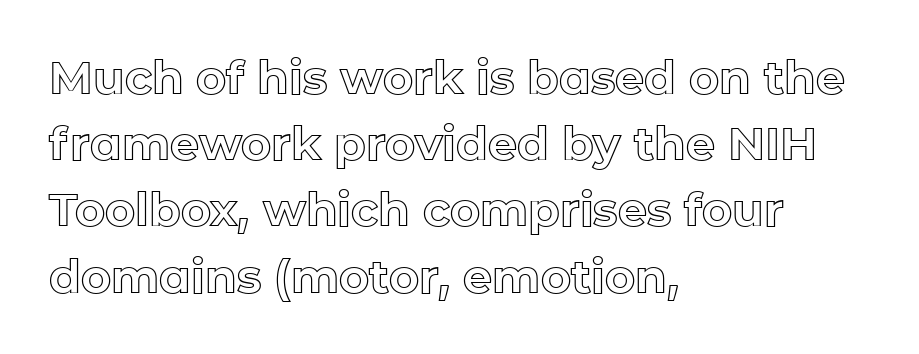
{"italic": "no", "width": "normal", "x_height": "medium", "monospaced": "no", "underline": "no", "align": "left", "line_spacing": "normal", "line_spacing_ratio": 1.44, "letter_spacing": "normal", "letter_spacing_em": 0.0, "glyph_px": 46}
